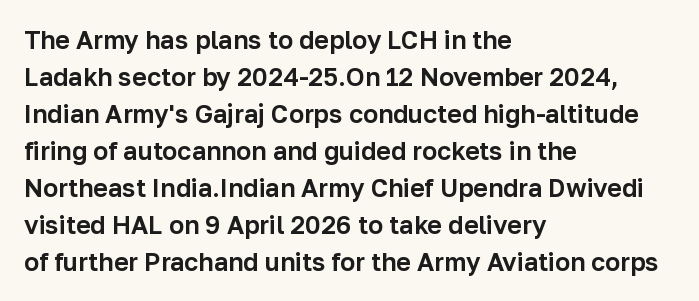
The image shows 25 px text type, upright; set left-aligned, normal line spacing (1.48x), normal letter spacing, not underlined.
